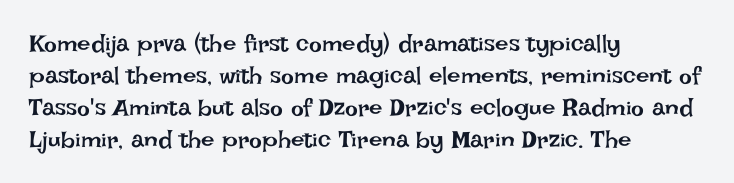
A bare baseline throughout the passage. Does the lettering tilt? It doesn't — this is upright. Leftover space on each line is placed entirely after the last word. Regarding leading, the lines here are spaced in the standard way. Inter-character spacing is left at the font's built-in metrics. Compared with a typical body face, this is equally light or lighter still.
